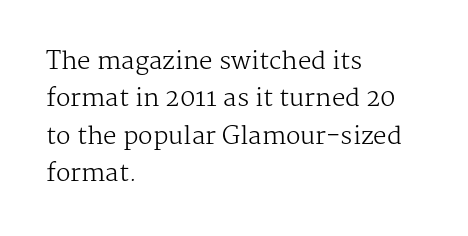
Q: Is the text bold? A: No.
Q: Is the text italic (slanted)? A: No, it is upright.
Q: Is the text underlined? A: No.
Q: How is the paragraph aligned? A: Left-aligned.
Q: Is the spacing between letters normal or unusually wide? A: Normal.
Q: Is the spacing between lines tight, normal or loose? A: Normal.
